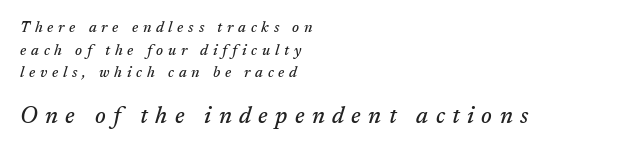
The image shows 23 px text type, italic (leaning right); set left-aligned, normal line spacing (1.51x), unusually wide letter spacing (+0.32 em), not underlined; the second (bottom) block is 1.53x larger.
